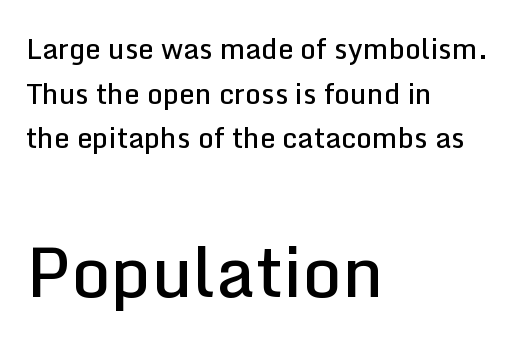
Q: Is the text bold? A: Semi-bold.
Q: Is the text italic (slanted)? A: No, it is upright.
Q: Is the typeface a serif or a sans-serif typeface? A: Sans-serif.
Q: Is the text underlined? A: No.
Q: How is the paragraph aligned? A: Left-aligned.
Q: Is the spacing between letters normal or unusually wide? A: Normal.
Q: Is the spacing between lines tight, normal or loose? A: Normal.
Q: Which block of text is set in a larger size, the first (top) or the second (bottom)? A: The second (bottom) one.
Q: Width (condensed, normal, or wide)? A: Normal.
Q: Stroke contrast? A: Low.
Q: x-height? A: Medium.
Q: Monospaced? A: No.
